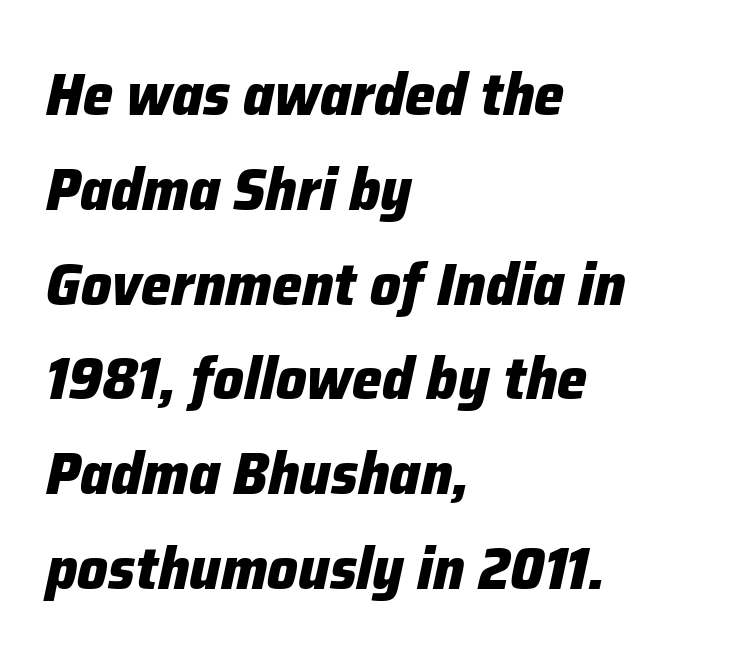
Q: Is the text bold? A: Yes.
Q: Is the text italic (slanted)? A: Yes, it leans right by about 12 degrees.
Q: Is the text underlined? A: No.
Q: How is the paragraph aligned? A: Left-aligned.
Q: Is the spacing between letters normal or unusually wide? A: Normal.
Q: Is the spacing between lines tight, normal or loose? A: Normal.
Q: Width (condensed, normal, or wide)? A: Normal.
Q: Stroke contrast? A: Low.
Q: x-height? A: Medium.
Q: Monospaced? A: No.
